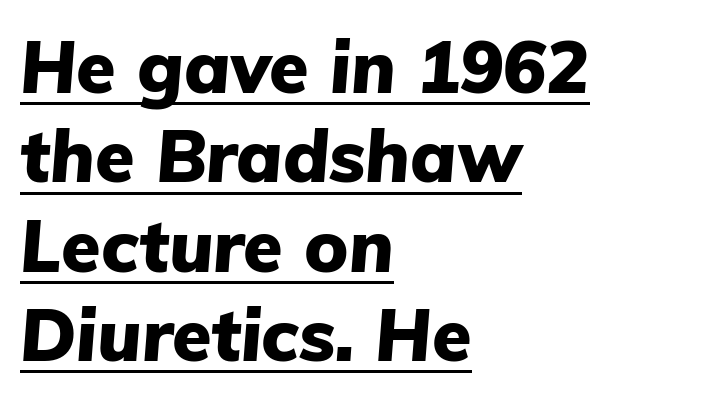
The image shows 72 px heavy type, italic (leaning right); set left-aligned, line spacing 1.24x, normal letter spacing, underlined; low stroke contrast and a medium x-height.
